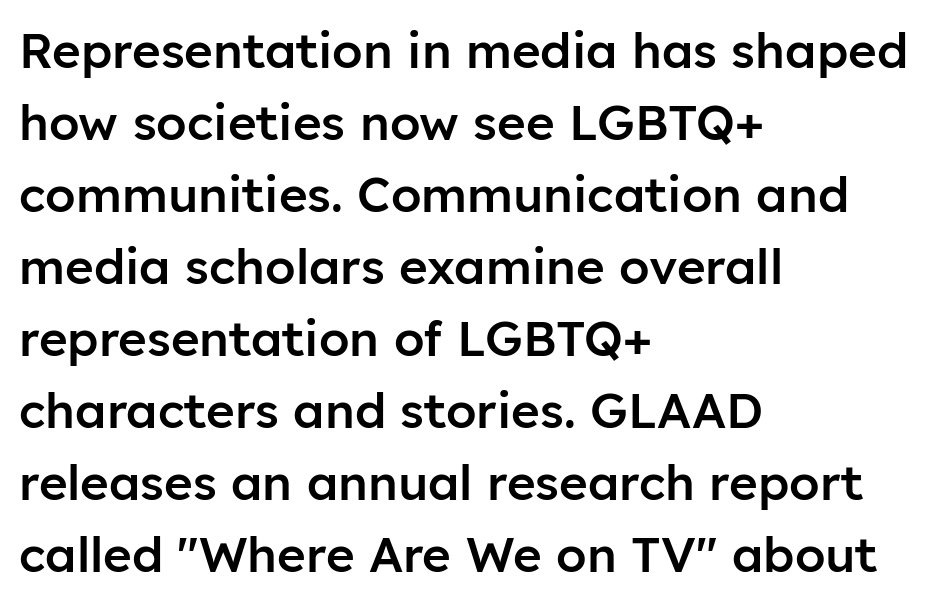
{"serif": "no", "italic": "no", "bold": "semi", "weight": "semibold", "width": "normal", "stroke_contrast": "low", "x_height": "medium", "monospaced": "no", "underline": "no", "align": "left", "line_spacing": "normal", "line_spacing_ratio": 1.47, "letter_spacing": "normal", "letter_spacing_em": 0.0, "glyph_px": 49}
